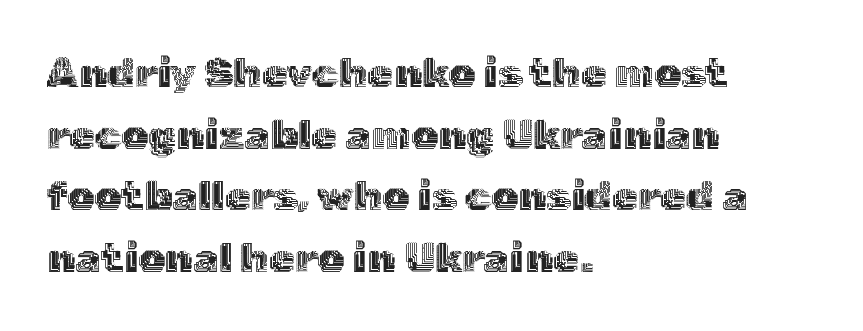
You can tell it's not italic because the verticals are truly vertical. Evenly set lines give the paragraph a standard silhouette. Visually the block forms a straight wall on the left and a jagged coastline on the right. This sample has the flowing, uneven cadence of proportional lettering.
